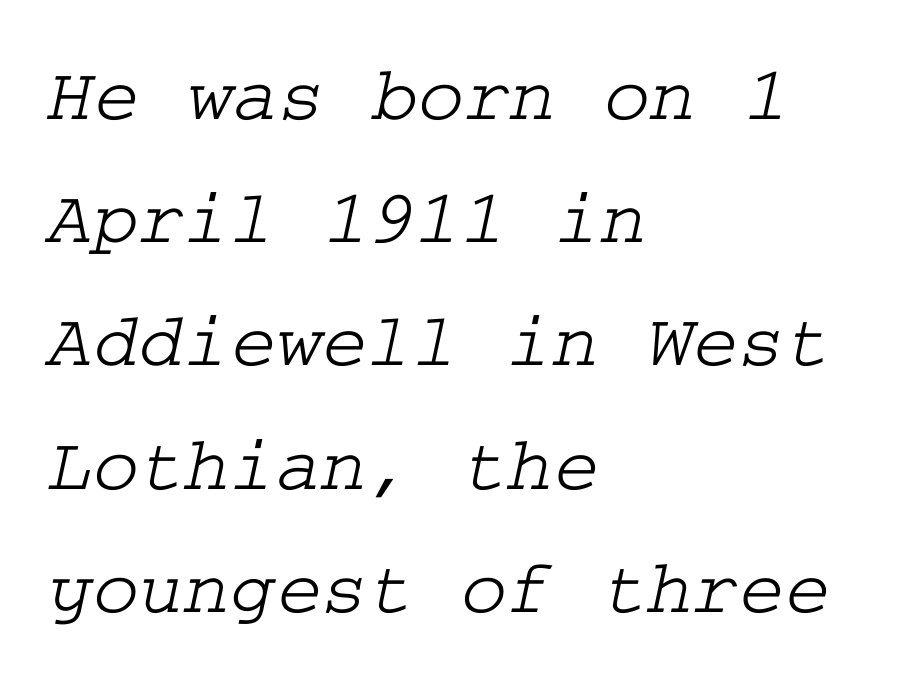
Layout note: lines flush left. The designer went with a serif here, giving each stem small feet. Descenders are the only things crossing below the line. Compared with typical body copy, the letter spacing here is the same. What's the leading like? Ordinary, nothing unusual.
